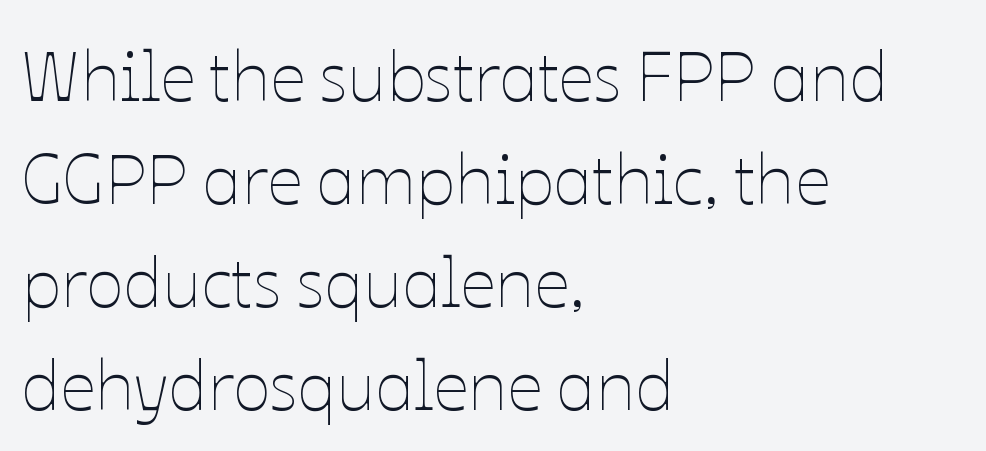
{"italic": "no", "bold": "no", "weight": "thin", "width": "normal", "stroke_contrast": "low", "x_height": "medium", "monospaced": "no", "underline": "no", "align": "left", "line_spacing": "normal", "line_spacing_ratio": 1.47, "letter_spacing": "normal", "letter_spacing_em": 0.0, "glyph_px": 70}
